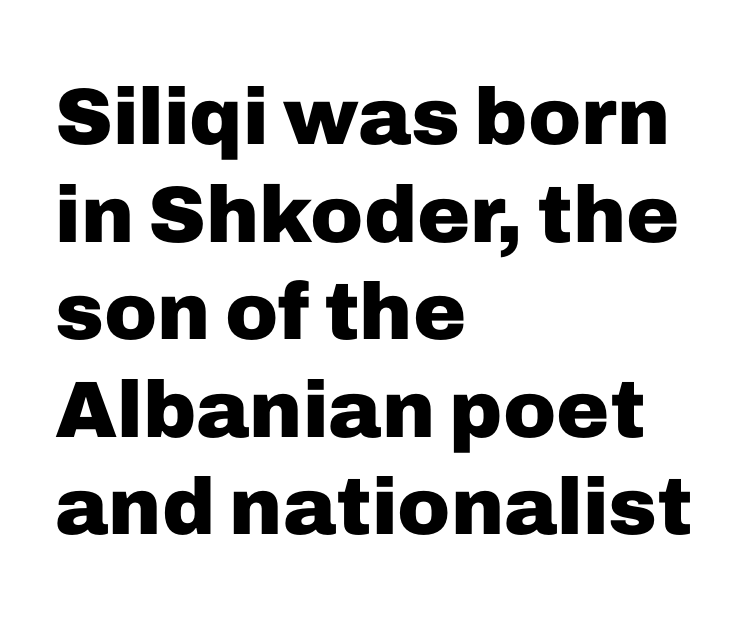
The image shows 80 px heavy sans-serif type, upright; set left-aligned, line spacing 1.22x, normal letter spacing, not underlined; low stroke contrast and a medium x-height.
